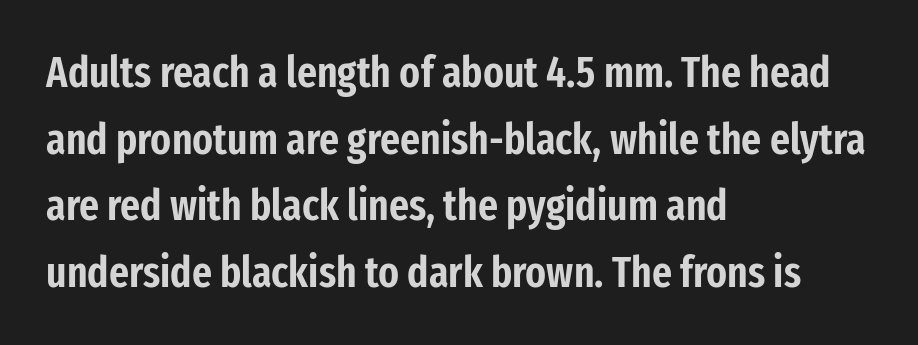
The image shows 43 px condensed sans-serif type, upright; set left-aligned, normal line spacing (1.55x), normal letter spacing, not underlined; low stroke contrast and a medium x-height.
